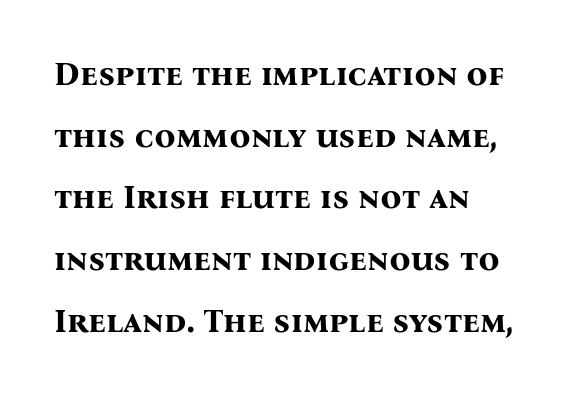
Q: Is the text bold? A: Yes.
Q: Is the text italic (slanted)? A: No, it is upright.
Q: Is the typeface a serif or a sans-serif typeface? A: Serif.
Q: Is the text underlined? A: No.
Q: How is the paragraph aligned? A: Left-aligned.
Q: Is the spacing between letters normal or unusually wide? A: Normal.
Q: Width (condensed, normal, or wide)? A: Normal.
Q: Stroke contrast? A: Medium.
Q: x-height? A: Medium.
Q: Monospaced? A: No.
